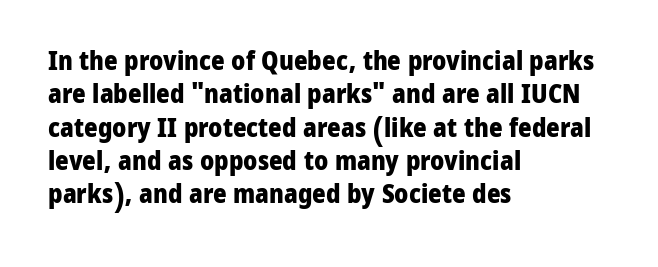
Q: Is the text bold? A: Yes.
Q: Is the text italic (slanted)? A: No, it is upright.
Q: Is the text underlined? A: No.
Q: How is the paragraph aligned? A: Left-aligned.
Q: Is the spacing between letters normal or unusually wide? A: Normal.
Q: Is the spacing between lines tight, normal or loose? A: Normal.
